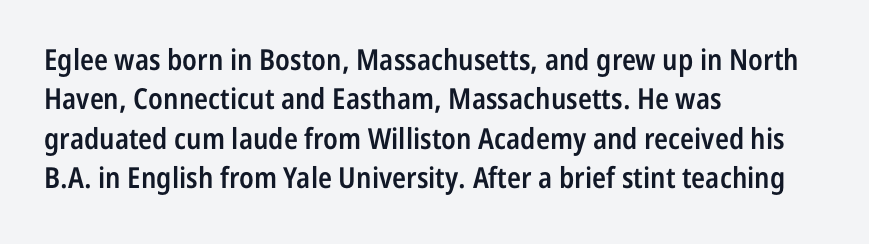
{"serif": "no", "italic": "no", "bold": "semi", "weight": "semibold", "width": "condensed", "stroke_contrast": "low", "x_height": "medium", "monospaced": "no", "underline": "no", "align": "left", "line_spacing": "normal", "line_spacing_ratio": 1.36, "letter_spacing": "normal", "letter_spacing_em": 0.0, "glyph_px": 29}
